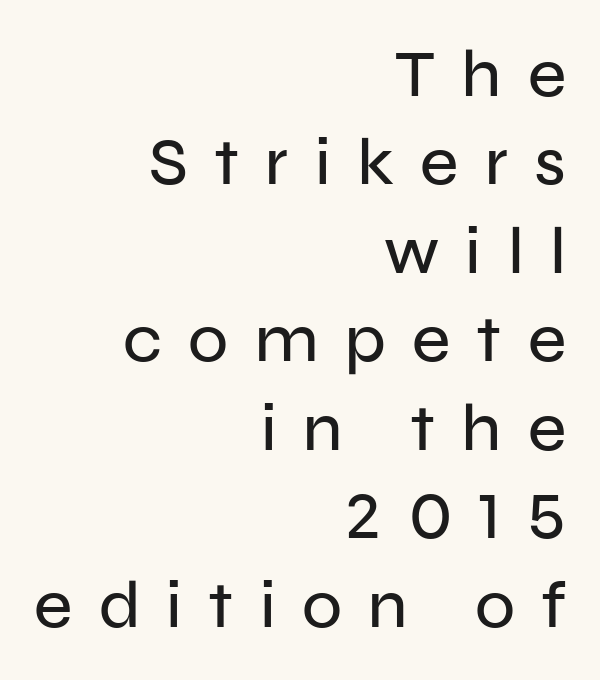
Q: Is the text italic (slanted)? A: No, it is upright.
Q: Is the typeface a serif or a sans-serif typeface? A: Sans-serif.
Q: Is the text underlined? A: No.
Q: How is the paragraph aligned? A: Right-aligned.
Q: Is the spacing between letters normal or unusually wide? A: Unusually wide.
Q: Is the spacing between lines tight, normal or loose? A: Normal.
Q: Width (condensed, normal, or wide)? A: Normal.
Q: Stroke contrast? A: Low.
Q: x-height? A: Medium.
Q: Monospaced? A: No.
